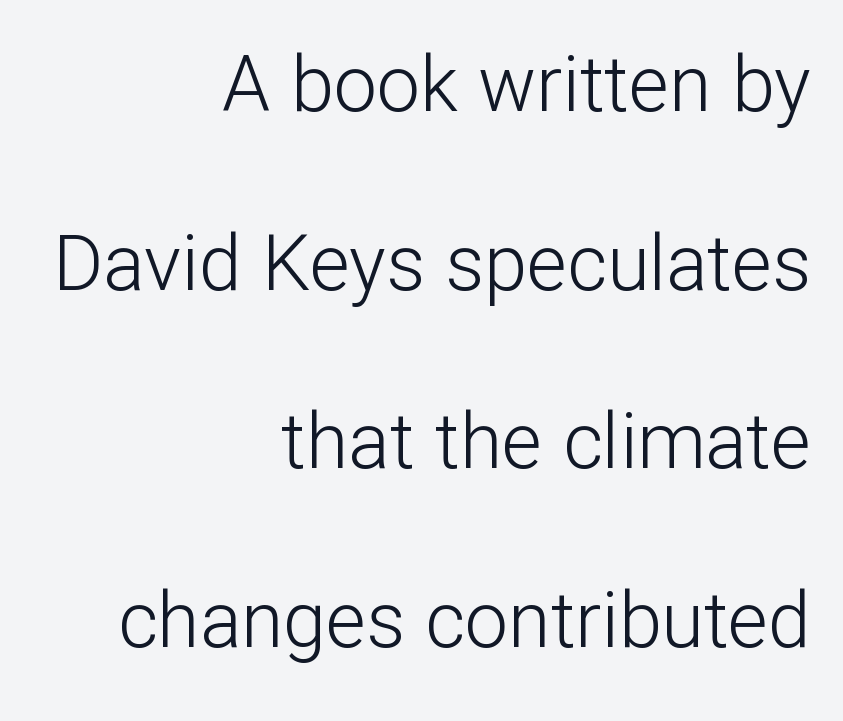
{"serif": "no", "italic": "no", "bold": "no", "weight": "light", "width": "normal", "stroke_contrast": "low", "x_height": "medium", "monospaced": "no", "underline": "no", "align": "right", "line_spacing": "loose", "line_spacing_ratio": 2.32, "letter_spacing": "normal", "letter_spacing_em": 0.0, "glyph_px": 77}
